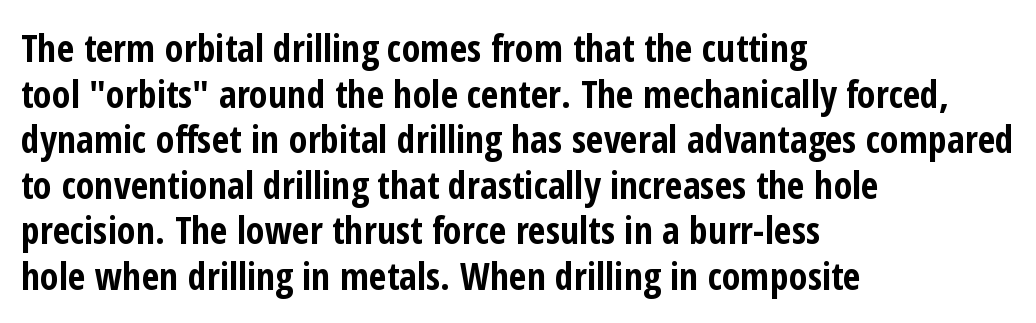
The image shows 38 px bold, condensed sans-serif type, upright; set left-aligned, line spacing 1.2x, normal letter spacing, not underlined; low stroke contrast and a medium x-height.
